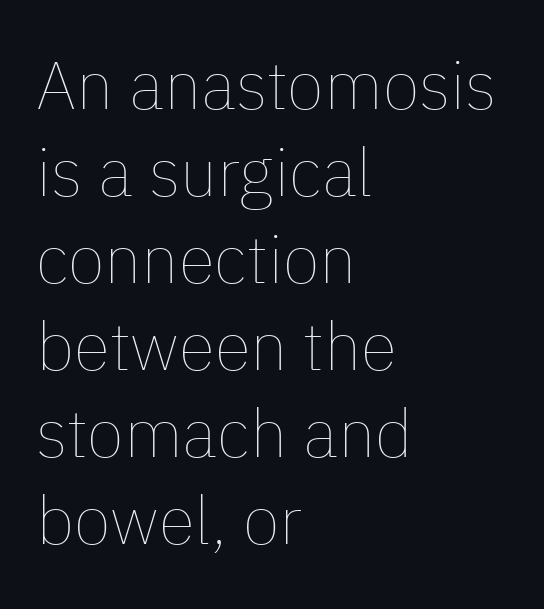
Q: Is the text bold? A: No.
Q: Is the text italic (slanted)? A: No, it is upright.
Q: Is the text underlined? A: No.
Q: How is the paragraph aligned? A: Left-aligned.
Q: Is the spacing between letters normal or unusually wide? A: Normal.
Q: Is the spacing between lines tight, normal or loose? A: Normal.
Q: Width (condensed, normal, or wide)? A: Normal.
Q: Stroke contrast? A: Low.
Q: x-height? A: Medium.
Q: Monospaced? A: No.
